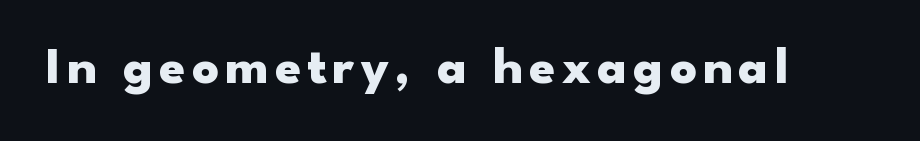
Q: Is the text bold? A: Yes.
Q: Is the text italic (slanted)? A: No, it is upright.
Q: Is the typeface a serif or a sans-serif typeface? A: Sans-serif.
Q: Is the text underlined? A: No.
Q: Width (condensed, normal, or wide)? A: Wide.
Q: Stroke contrast? A: Low.
Q: x-height? A: Small.
Q: Monospaced? A: No.
